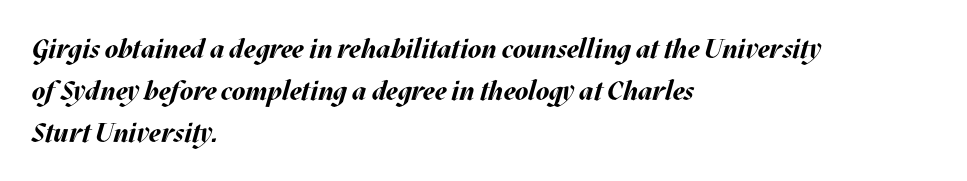
{"italic": "yes", "lean": "right", "slant_degrees": 17, "bold": "yes", "underline": "no", "align": "left", "line_spacing": "normal", "line_spacing_ratio": 1.55, "letter_spacing": "normal", "letter_spacing_em": 0.0, "glyph_px": 27}
